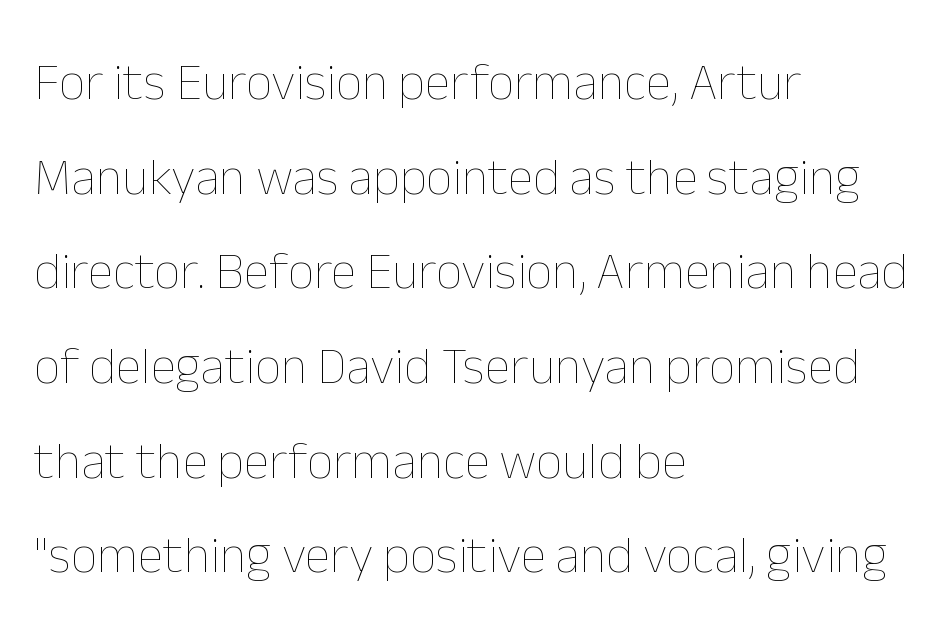
Just letters on the line, the space beneath them empty. Stems and bowls with no extra thickness — not bold. Spacing verdict: proportional, widths tailored to each character. Typeset ragged right — the left edge is the straight one. Posture: upright roman. Inter-character spacing is left at the font's built-in metrics.
